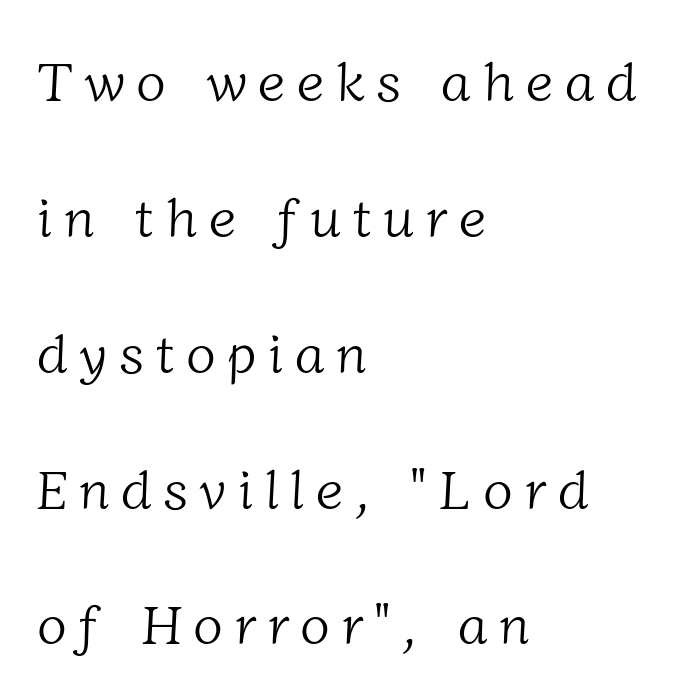
{"serif": "yes", "bold": "no", "weight": "light", "width": "normal", "stroke_contrast": "low", "x_height": "medium", "monospaced": "no", "underline": "no", "align": "left", "line_spacing": "loose", "line_spacing_ratio": 2.47, "letter_spacing": "wide", "letter_spacing_em": 0.21, "glyph_px": 55}
